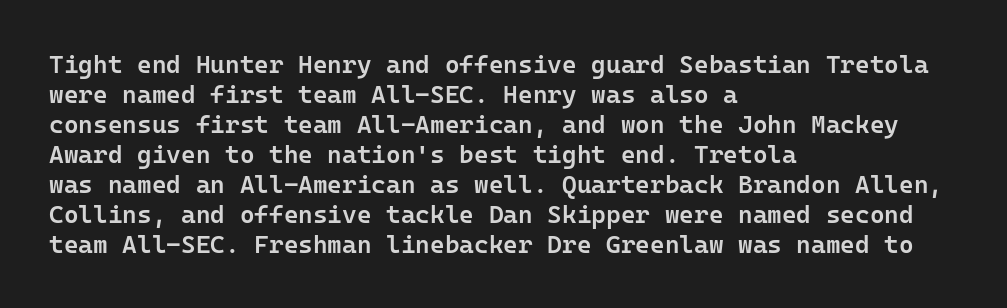
{"italic": "no", "bold": "semi", "underline": "no", "align": "left", "line_spacing_ratio": 1.2, "letter_spacing": "normal", "letter_spacing_em": 0.0, "glyph_px": 25}
